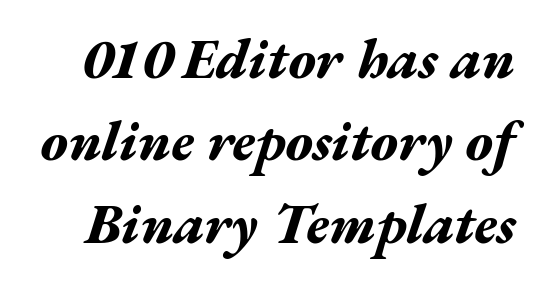
{"italic": "yes", "lean": "right", "slant_degrees": 17, "bold": "yes", "weight": "bold", "width": "wide", "stroke_contrast": "medium", "x_height": "medium", "monospaced": "no", "underline": "no", "line_spacing": "normal", "line_spacing_ratio": 1.47, "letter_spacing": "normal", "letter_spacing_em": 0.0, "glyph_px": 56}
